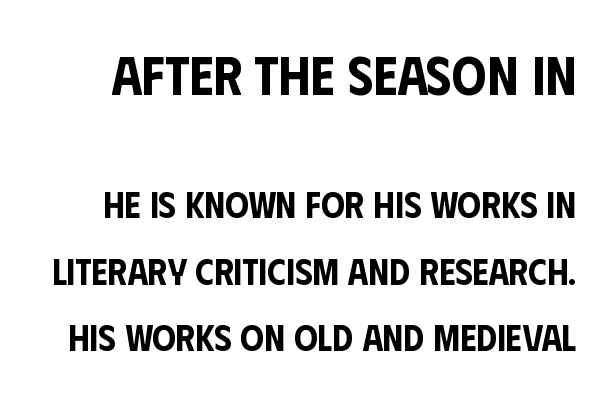
The space beneath each line is pristine and unruled. Characters follow at the spacing the type designer built in. Note the varied advance widths — an 'i' is clearly narrower than an 'm'. Of the two passages, the one on top uses the larger point size. You can tell from the bare stems that sans-serif type was used.
